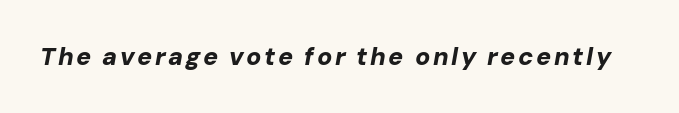
{"italic": "yes", "lean": "right", "slant_degrees": 10, "bold": "yes", "underline": "no", "glyph_px": 25}
